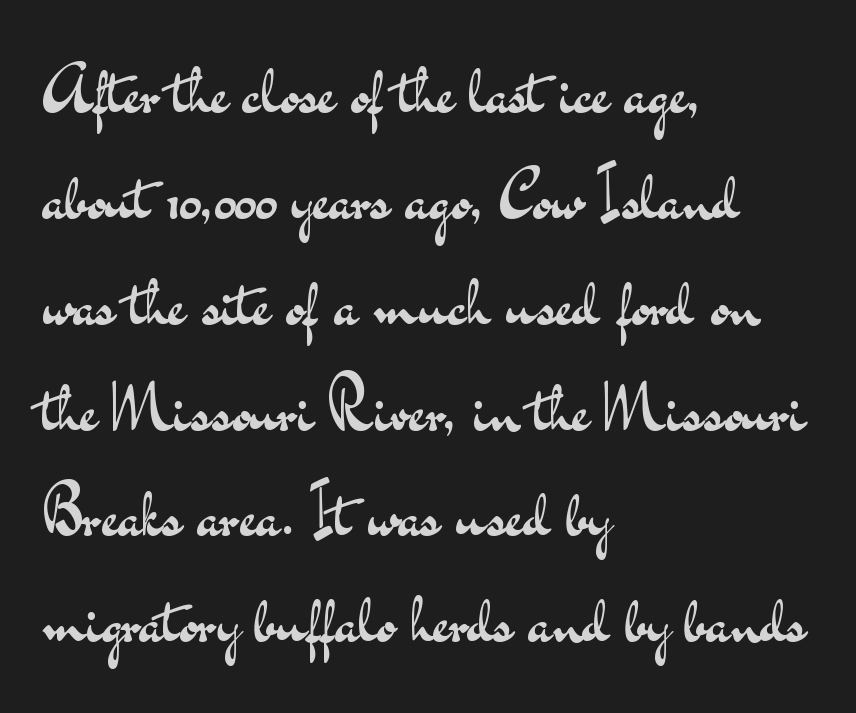
{"serif": "no", "bold": "no", "weight": "regular", "width": "wide", "stroke_contrast": "medium", "x_height": "small", "monospaced": "no", "underline": "no", "align": "left", "line_spacing": "normal", "line_spacing_ratio": 1.58, "letter_spacing": "normal", "letter_spacing_em": 0.0, "glyph_px": 67}
